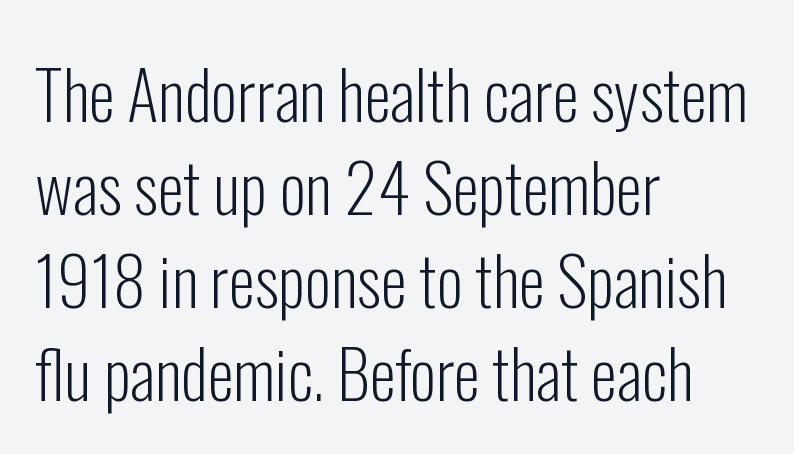
The image shows 67 px light, condensed sans-serif type, upright; set left-aligned, normal line spacing (1.39x), normal letter spacing, not underlined; low stroke contrast and a medium x-height.
